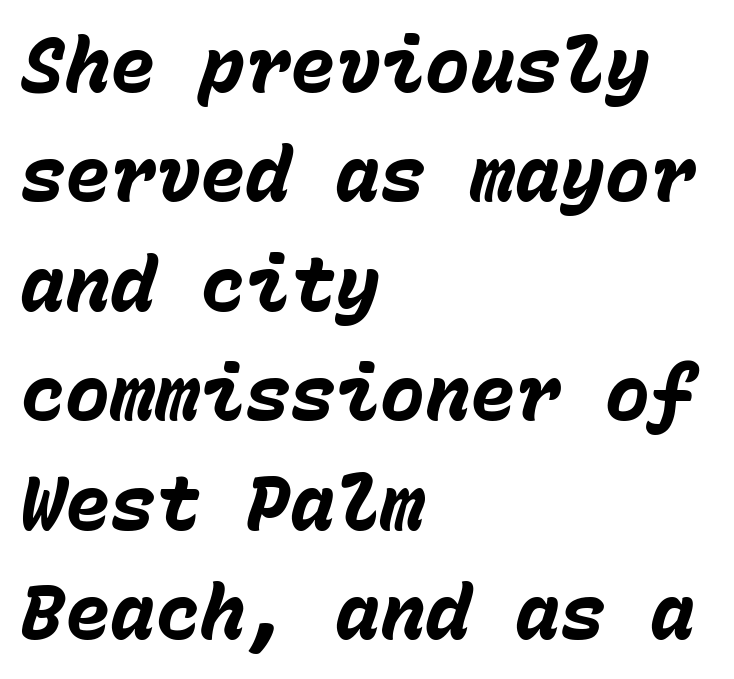
Q: Is the text bold? A: Yes.
Q: Is the text italic (slanted)? A: Yes, it leans right by about 15 degrees.
Q: Is the text underlined? A: No.
Q: How is the paragraph aligned? A: Left-aligned.
Q: Is the spacing between letters normal or unusually wide? A: Normal.
Q: Is the spacing between lines tight, normal or loose? A: Normal.
Q: Width (condensed, normal, or wide)? A: Normal.
Q: Stroke contrast? A: Low.
Q: x-height? A: Medium.
Q: Monospaced? A: Yes.
